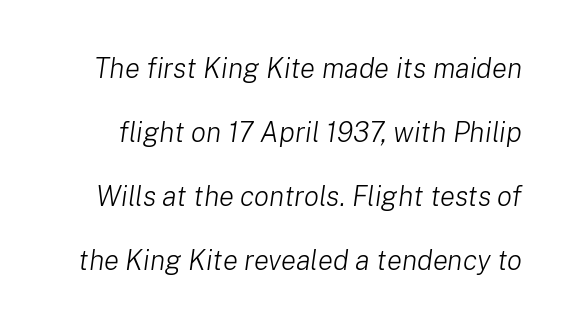
Q: Is the text bold? A: No.
Q: Is the text italic (slanted)? A: Yes, it leans right by about 8 degrees.
Q: Is the text underlined? A: No.
Q: Is the spacing between letters normal or unusually wide? A: Normal.
Q: Is the spacing between lines tight, normal or loose? A: Loose.
Q: Width (condensed, normal, or wide)? A: Normal.
Q: Stroke contrast? A: Low.
Q: x-height? A: Medium.
Q: Monospaced? A: No.
